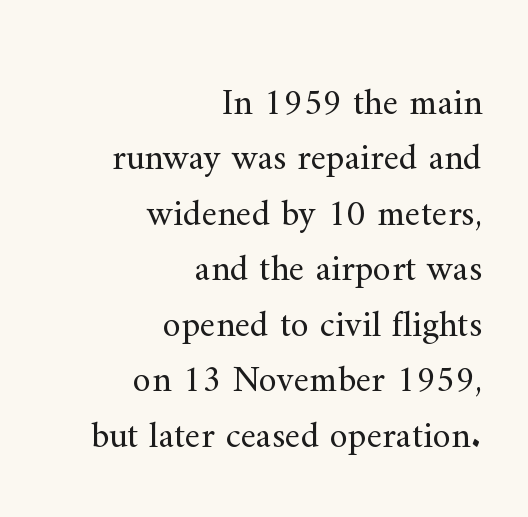
Posture: vertical. Is this a heavy cut? Hardly; it is regular or lighter. Baseline-to-baseline distance is the conventional proportion of letter height. The typesetter chose a ragged-left arrangement here. Do the characters align in a grid? No, the font is proportional.
